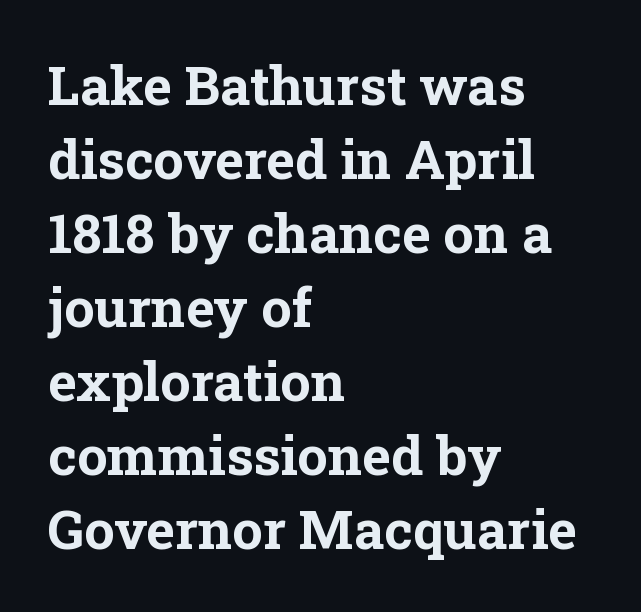
Q: Is the text bold? A: Yes.
Q: Is the text italic (slanted)? A: No, it is upright.
Q: Is the typeface a serif or a sans-serif typeface? A: Serif.
Q: Is the text underlined? A: No.
Q: How is the paragraph aligned? A: Left-aligned.
Q: Is the spacing between letters normal or unusually wide? A: Normal.
Q: Is the spacing between lines tight, normal or loose? A: Normal.
Q: Width (condensed, normal, or wide)? A: Normal.
Q: Stroke contrast? A: Low.
Q: x-height? A: Medium.
Q: Monospaced? A: No.
